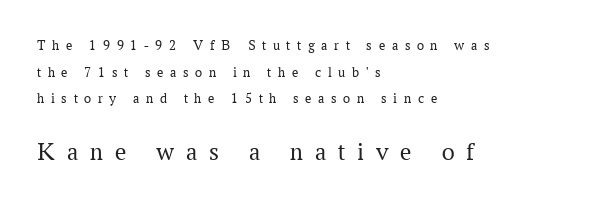
Inter-character spacing is expanded well beyond the font's built-in metrics. The letters look calm and open, with moderate or lighter stems. Two sizes are in play, and the larger belongs to the second block. Designer's note — italics off, roman on.
